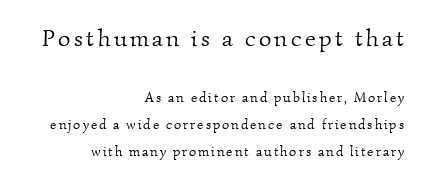
The image shows 24 px text type; set right-aligned, loose line spacing (1.91x), not underlined; the first (top) block is 1.71x larger.
